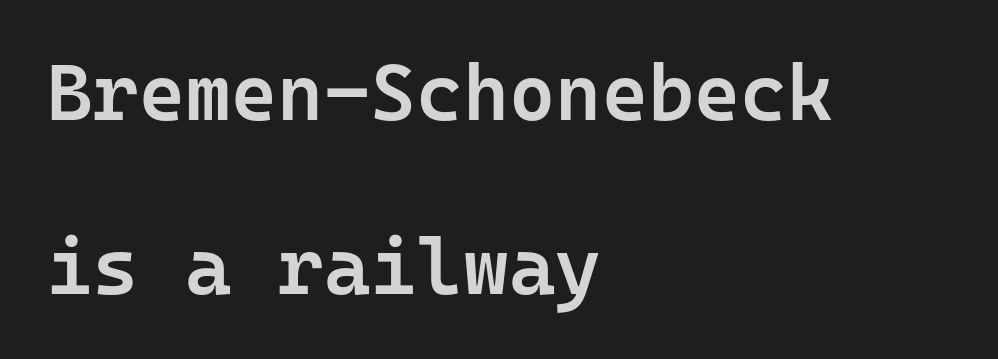
Here the designer chose a console-style face with uniform glyph widths. I'd call this a sans setting — the letters go barefoot. No extra tracking has been applied to these lines. The typography opts for an upright posture over an oblique one. Glance below the letters and you will spot only blank space.
